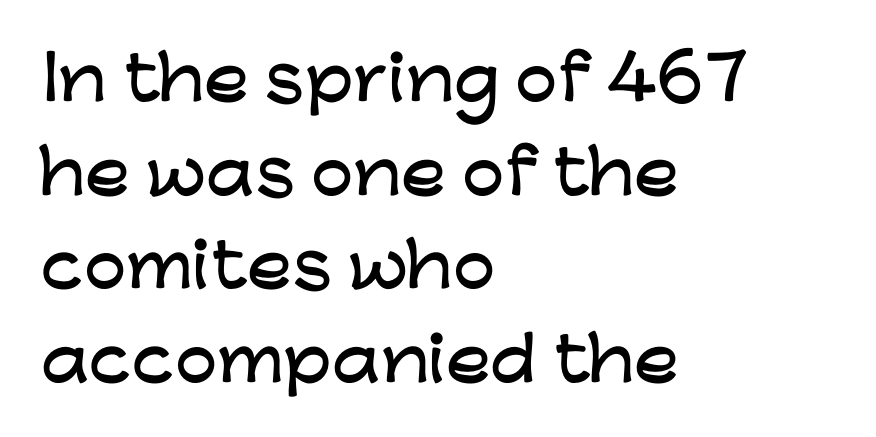
These lines sit exactly where default settings would place them. Looks like regular typesetting: each glyph gets only the width it needs. A sans-serif font was chosen for this passage. The rag falls on the right side of this text block. Check the space under the baseline: it is left empty.
